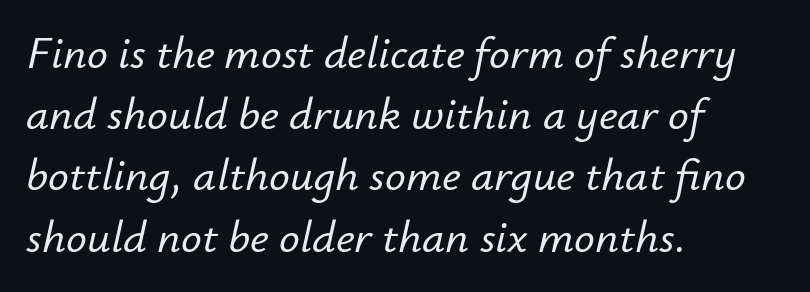
Q: Is the text italic (slanted)? A: Yes, it leans right by about 12 degrees.
Q: Is the text underlined? A: No.
Q: How is the paragraph aligned? A: Left-aligned.
Q: Is the spacing between letters normal or unusually wide? A: Normal.
Q: Is the spacing between lines tight, normal or loose? A: Normal.
Q: Width (condensed, normal, or wide)? A: Normal.
Q: Stroke contrast? A: Low.
Q: x-height? A: Small.
Q: Monospaced? A: No.
